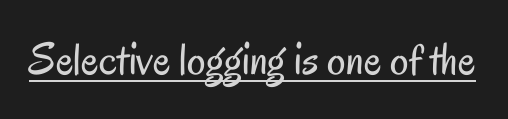
The image shows 46 px regular-weight, condensed sans-serif type, upright; set normal letter spacing, underlined; low stroke contrast and a small x-height.
